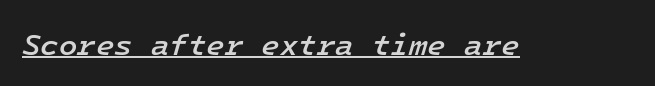
{"italic": "yes", "lean": "right", "slant_degrees": 16, "bold": "semi", "weight": "semibold", "width": "normal", "stroke_contrast": "low", "x_height": "medium", "monospaced": "yes", "underline": "yes", "letter_spacing": "normal", "letter_spacing_em": 0.0, "glyph_px": 30}
